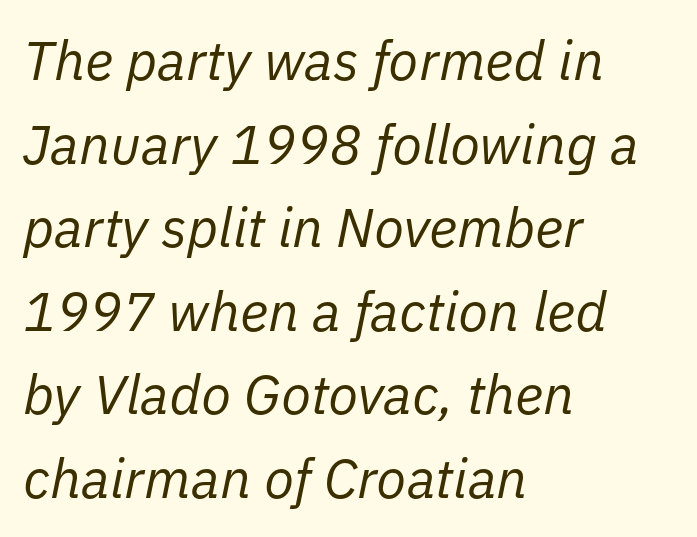
When letters slant like this, we call the style italic. These lines stack with their left ends in a neat column. The typesetting does not lean heavy: it is not bold. You could call the tracking neutral — neither tight nor loose. Horizontal bands of white between lines are of average thickness.
